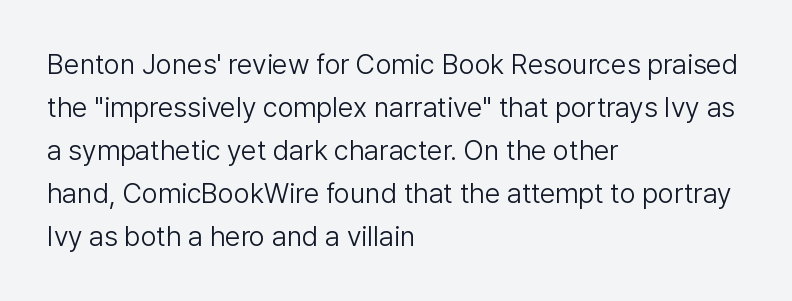
The image shows 28 px light sans-serif type, upright; set left-aligned, normal line spacing (1.54x), normal letter spacing, not underlined; low stroke contrast and a medium x-height.
